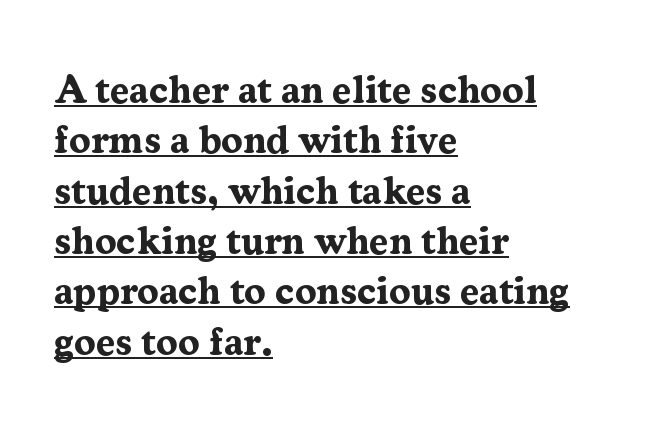
{"serif": "yes", "italic": "no", "bold": "yes", "weight": "bold", "width": "normal", "stroke_contrast": "medium", "x_height": "medium", "monospaced": "no", "underline": "yes", "align": "left", "line_spacing": "normal", "line_spacing_ratio": 1.29, "letter_spacing": "normal", "letter_spacing_em": 0.0, "glyph_px": 39}
